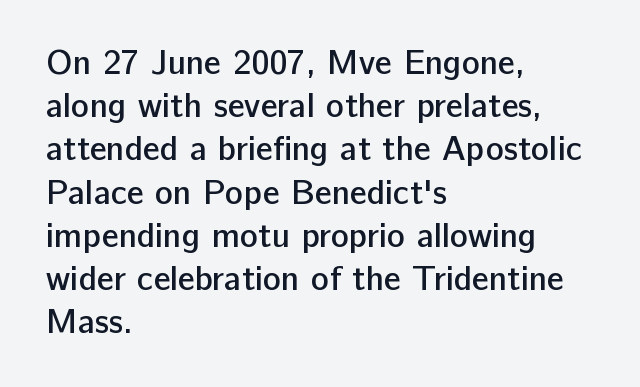
{"serif": "no", "italic": "no", "bold": "semi", "weight": "semibold", "width": "normal", "stroke_contrast": "low", "x_height": "medium", "monospaced": "no", "underline": "no", "align": "left", "line_spacing": "normal", "line_spacing_ratio": 1.27, "letter_spacing": "normal", "letter_spacing_em": 0.0, "glyph_px": 34}
